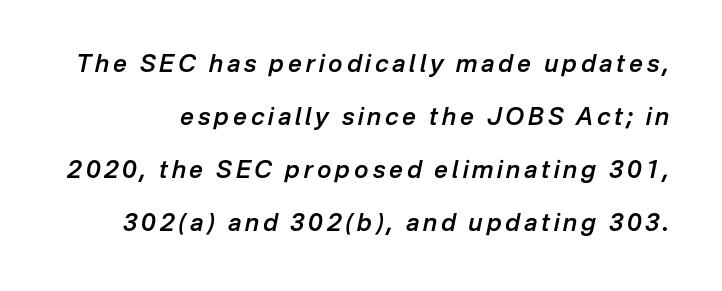
The image shows 24 px text type, italic (leaning right); set loose line spacing (2.21x), not underlined.
